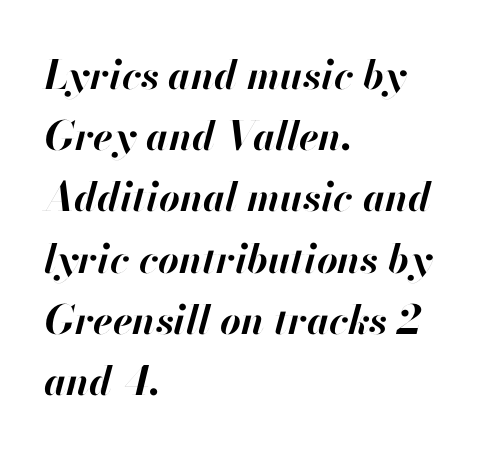
{"italic": "yes", "lean": "right", "slant_degrees": 13, "bold": "yes", "weight": "bold", "width": "normal", "stroke_contrast": "high", "x_height": "small", "monospaced": "no", "underline": "no", "align": "left", "line_spacing": "normal", "line_spacing_ratio": 1.53, "letter_spacing": "normal", "letter_spacing_em": 0.0, "glyph_px": 40}
